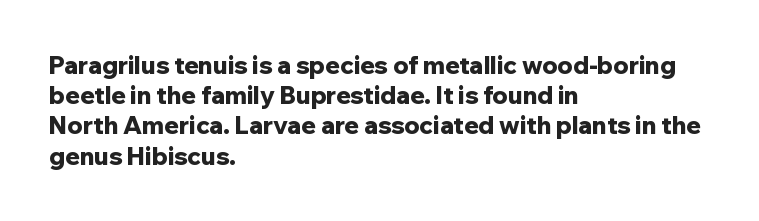
Q: Is the text bold? A: Yes.
Q: Is the text italic (slanted)? A: No, it is upright.
Q: Is the text underlined? A: No.
Q: How is the paragraph aligned? A: Left-aligned.
Q: Is the spacing between letters normal or unusually wide? A: Normal.
Q: Is the spacing between lines tight, normal or loose? A: Normal.
